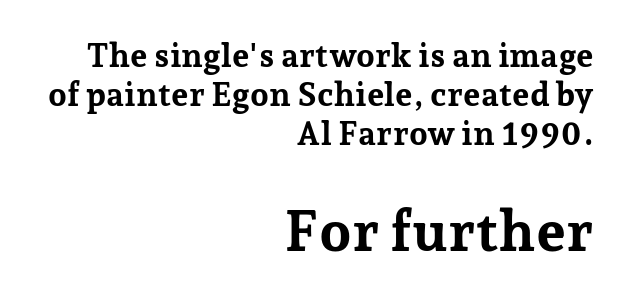
The rag falls on the left side of this text block. You get the small type first, then a jump to larger type. This sample uses plain, unmodified letter spacing. Designer's note — italics off, roman on.
